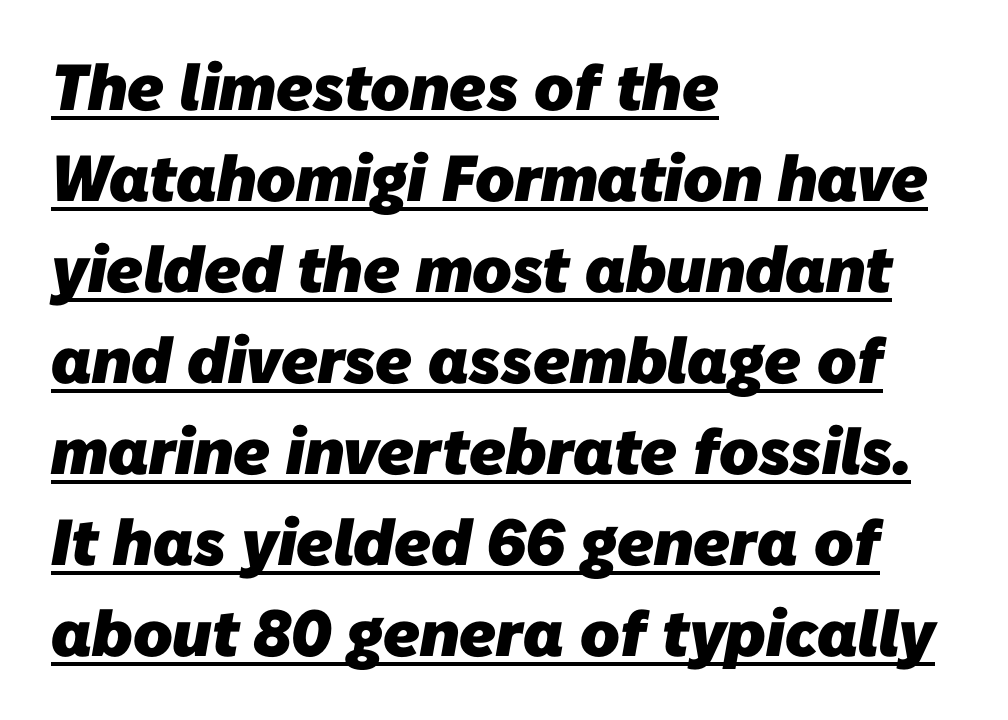
{"serif": "no", "bold": "yes", "weight": "heavy", "width": "normal", "stroke_contrast": "low", "x_height": "medium", "monospaced": "no", "underline": "yes", "align": "left", "line_spacing": "normal", "line_spacing_ratio": 1.4, "letter_spacing": "normal", "letter_spacing_em": 0.0, "glyph_px": 65}
